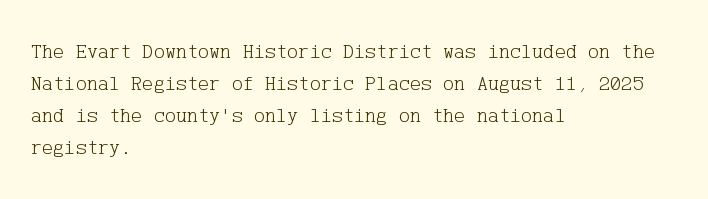
{"italic": "no", "bold": "no", "underline": "no", "align": "left", "line_spacing": "normal", "line_spacing_ratio": 1.53, "letter_spacing": "normal", "letter_spacing_em": 0.0, "glyph_px": 21}
